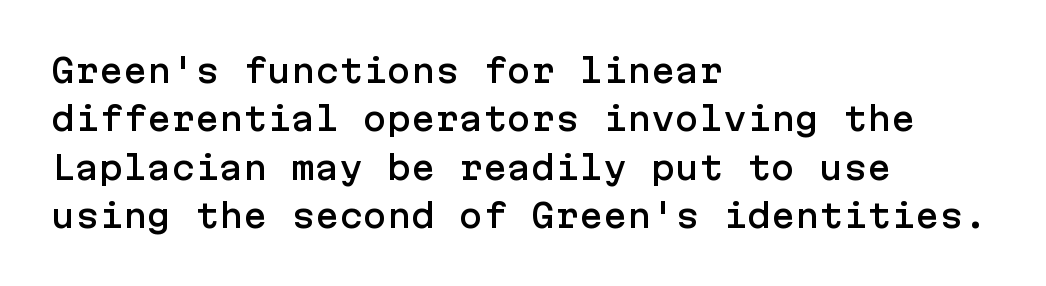
The image shows 32 px sans-serif type, upright; set left-aligned, normal line spacing (1.51x), normal letter spacing, not underlined; low stroke contrast and a medium x-height.
